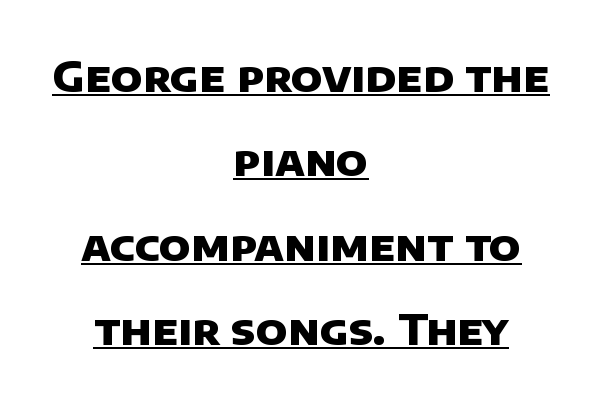
{"serif": "no", "bold": "yes", "weight": "heavy", "width": "normal", "stroke_contrast": "low", "x_height": "large", "monospaced": "no", "underline": "yes", "align": "center", "line_spacing": "loose", "line_spacing_ratio": 2.01, "letter_spacing": "normal", "letter_spacing_em": 0.0, "glyph_px": 42}
